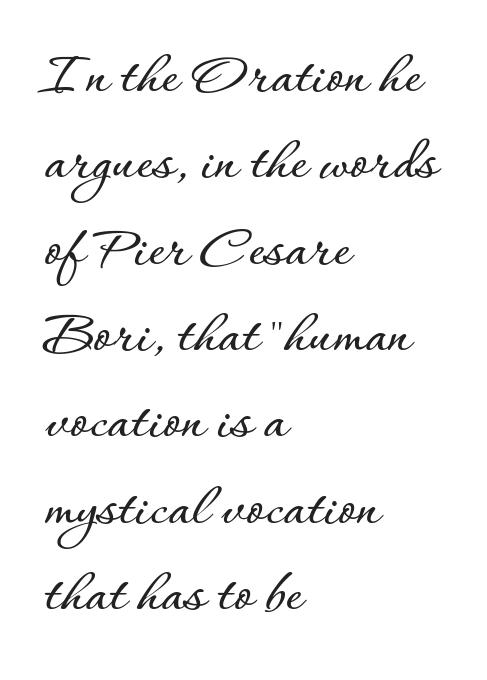
Q: Is the text italic (slanted)? A: Yes.
Q: Is the text underlined? A: No.
Q: How is the paragraph aligned? A: Left-aligned.
Q: Is the spacing between letters normal or unusually wide? A: Normal.
Q: Is the spacing between lines tight, normal or loose? A: Normal.
Q: Width (condensed, normal, or wide)? A: Normal.
Q: Stroke contrast? A: Low.
Q: x-height? A: Small.
Q: Monospaced? A: No.
